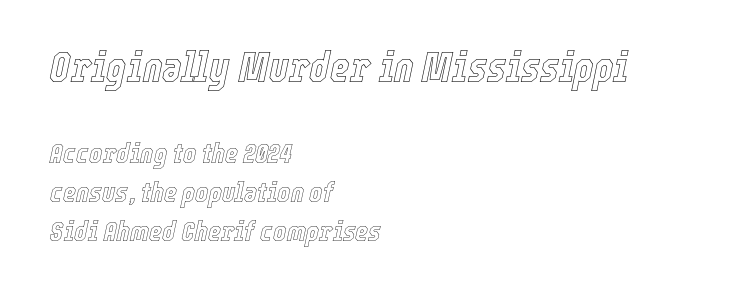
Q: Is the text italic (slanted)? A: Yes, it leans right by about 12 degrees.
Q: Is the text underlined? A: No.
Q: How is the paragraph aligned? A: Left-aligned.
Q: Is the spacing between letters normal or unusually wide? A: Normal.
Q: Is the spacing between lines tight, normal or loose? A: Normal.
Q: Which block of text is set in a larger size, the first (top) or the second (bottom)? A: The first (top) one.
Q: Width (condensed, normal, or wide)? A: Condensed.
Q: x-height? A: Medium.
Q: Monospaced? A: No.
